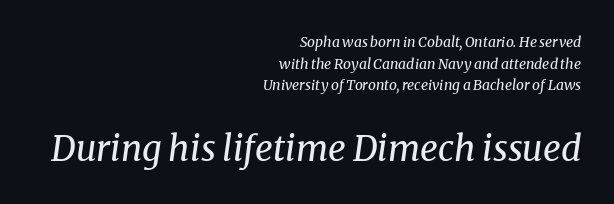
Look at the bottom of the vertical strokes: they flare into serifs here. Proportional: the letters do not fall into vertical columns. Vertical spacing — default. Rendered with sloped, italic letterforms.
